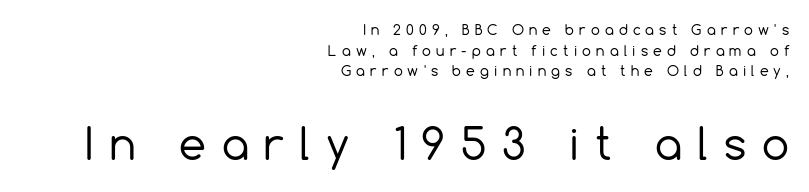
The image shows 43 px regular-weight sans-serif type, upright; set right-aligned, normal line spacing (1.47x), unusually wide letter spacing (+0.37 em), not underlined; the second (bottom) block is 3.07x larger; a medium x-height.
